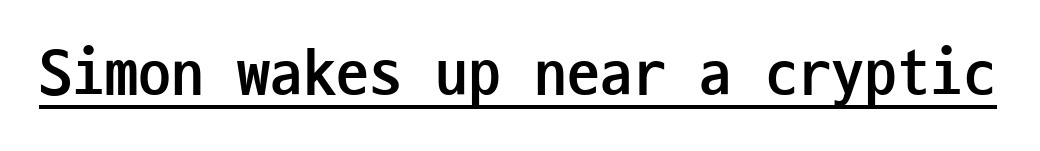
The string is rendered with underlining switched on. Does the type have serifs? No, each stem ends abruptly. Honestly, the letter spacing is just normal — you wouldn't notice it. Students, this is bold: see how much ink each stroke carries.
